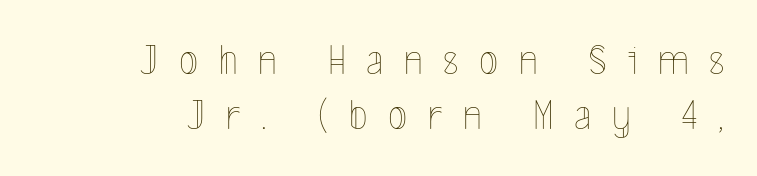
Each new line begins a customary step beneath the previous one. Anything drawn beneath the words? Only blank space. Italic? Not at all — the glyphs are vertical. The passage shown is typed in a proportional face where columns would drift. This rendering uses right alignment, leaving the left contour irregular.
